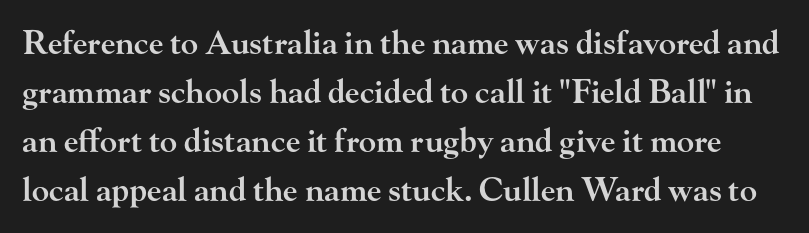
Q: Is the text bold? A: Semi-bold.
Q: Is the text italic (slanted)? A: No, it is upright.
Q: Is the typeface a serif or a sans-serif typeface? A: Serif.
Q: Is the text underlined? A: No.
Q: Is the spacing between letters normal or unusually wide? A: Normal.
Q: Is the spacing between lines tight, normal or loose? A: Normal.
Q: Width (condensed, normal, or wide)? A: Wide.
Q: Stroke contrast? A: High.
Q: x-height? A: Small.
Q: Monospaced? A: No.
